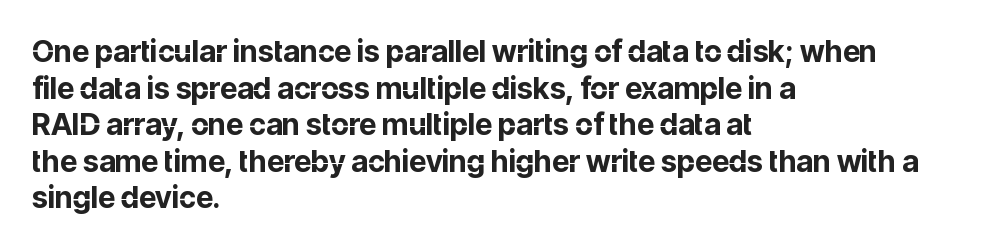
Q: Is the text bold? A: Yes.
Q: Is the text italic (slanted)? A: No, it is upright.
Q: Is the typeface a serif or a sans-serif typeface? A: Sans-serif.
Q: Is the text underlined? A: No.
Q: How is the paragraph aligned? A: Left-aligned.
Q: Is the spacing between letters normal or unusually wide? A: Normal.
Q: Width (condensed, normal, or wide)? A: Normal.
Q: Stroke contrast? A: Low.
Q: x-height? A: Medium.
Q: Monospaced? A: No.
